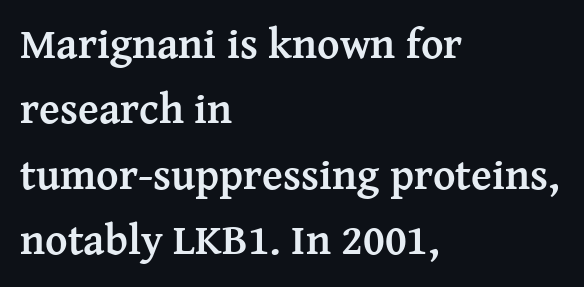
The image shows 43 px semibold serif type, upright; set left-aligned, normal line spacing (1.52x), normal letter spacing, not underlined; medium stroke contrast and a medium x-height.
